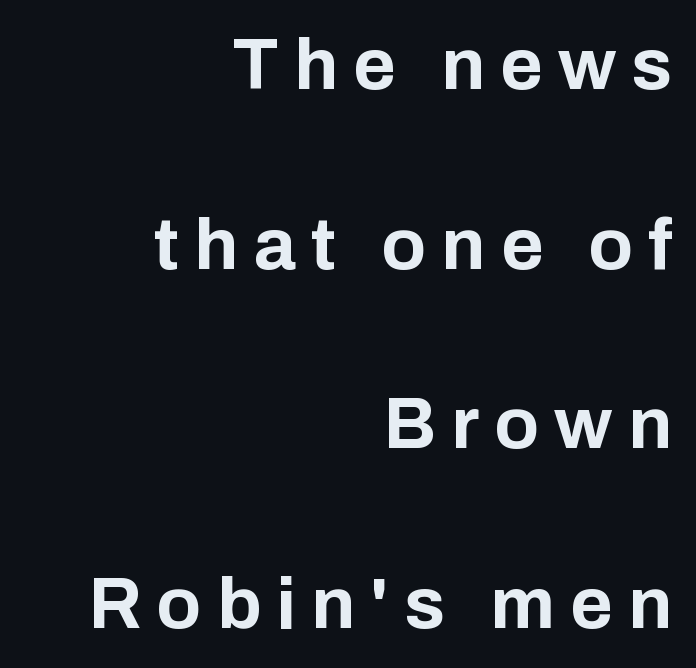
Q: Is the text bold? A: Yes.
Q: Is the text italic (slanted)? A: No, it is upright.
Q: Is the typeface a serif or a sans-serif typeface? A: Sans-serif.
Q: Is the text underlined? A: No.
Q: How is the paragraph aligned? A: Right-aligned.
Q: Is the spacing between letters normal or unusually wide? A: Unusually wide.
Q: Is the spacing between lines tight, normal or loose? A: Loose.
Q: Width (condensed, normal, or wide)? A: Normal.
Q: Stroke contrast? A: Low.
Q: x-height? A: Medium.
Q: Monospaced? A: No.
